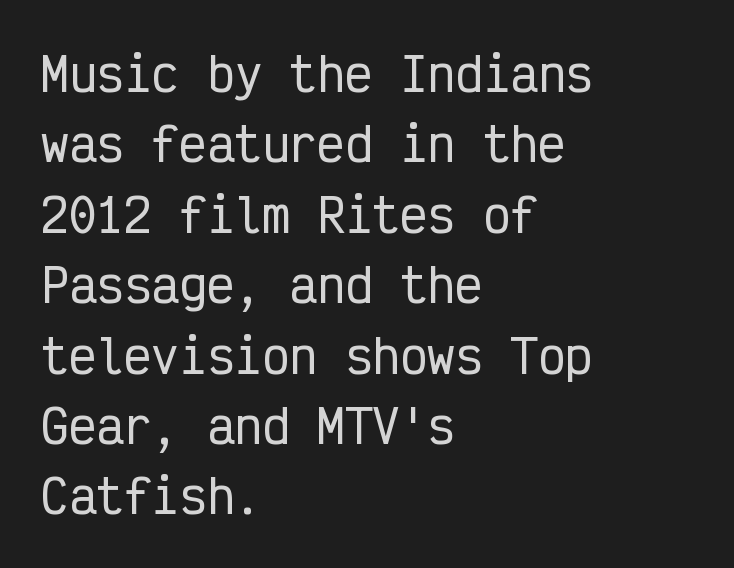
What stands out about the letter spacing? Nothing — it is the standard amount. Monospaced: the letters line up in strict vertical columns. The rag falls on the right side of this text block. Honestly, there is no underline to notice here at all.
